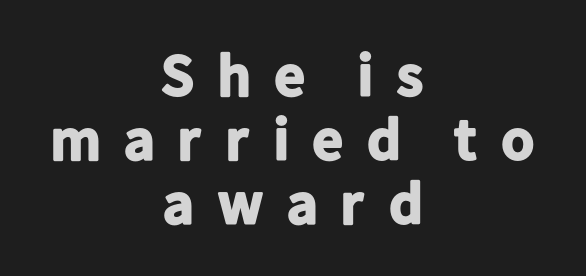
Strokes here are thick enough to call this a true bold. Compared with a flush-left layout, this one balances lines on the center instead. This sample trades vertical openness for compactness between lines. If you drew a line through each stem, it would be perfectly vertical.
